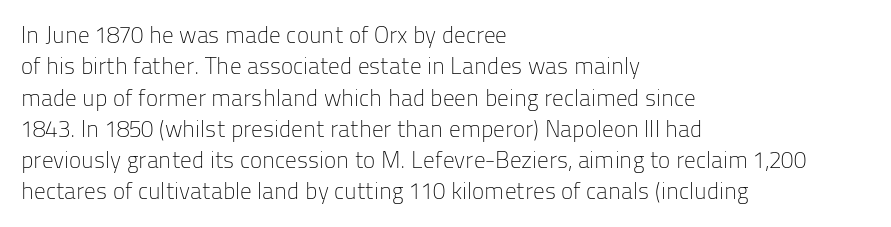
{"italic": "no", "bold": "no", "underline": "no", "align": "left", "line_spacing": "normal", "line_spacing_ratio": 1.36, "letter_spacing": "normal", "letter_spacing_em": 0.0, "glyph_px": 23}
